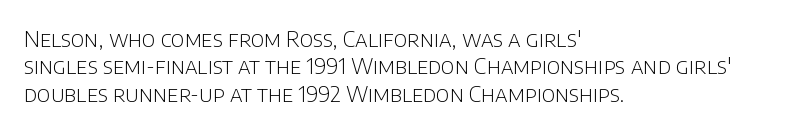
Q: Is the text bold? A: No.
Q: Is the text italic (slanted)? A: No, it is upright.
Q: Is the text underlined? A: No.
Q: How is the paragraph aligned? A: Left-aligned.
Q: Is the spacing between letters normal or unusually wide? A: Normal.
